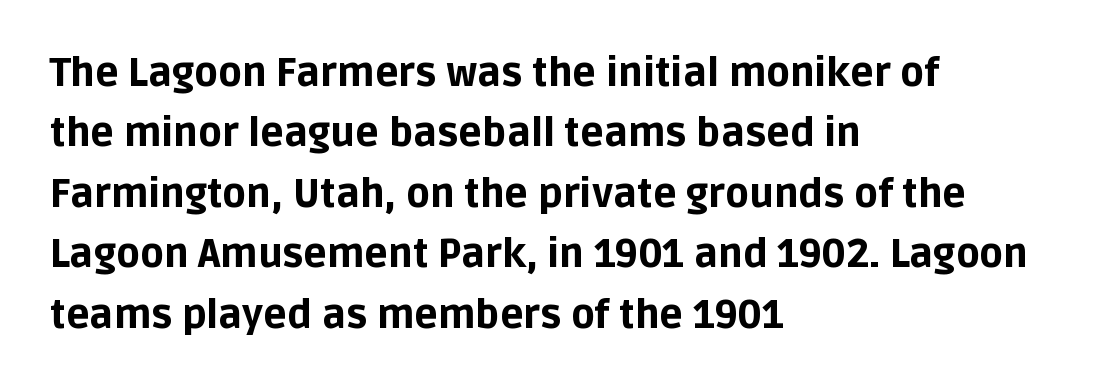
The horizontal fit of the characters is conventional and even. Its strokes are broad and dark, the hallmark of bold type. You could not count columns in this text — the font is proportionally spaced. Reading down the column, the eye jumps a familiar distance to each next line. The string is rendered with underlining switched off.
